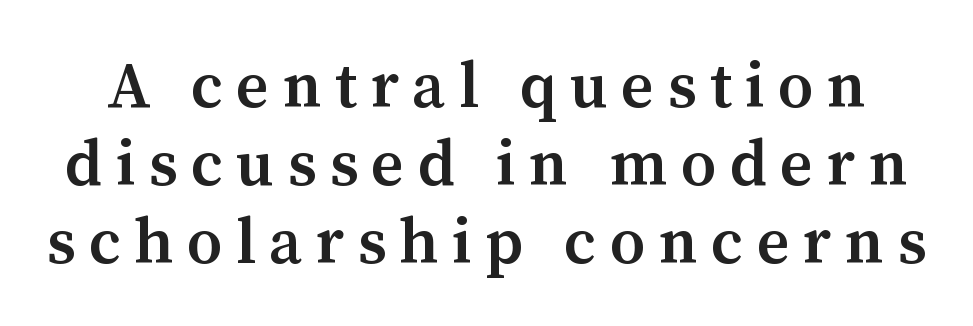
{"serif": "yes", "italic": "no", "bold": "semi", "weight": "semibold", "width": "normal", "stroke_contrast": "medium", "x_height": "medium", "monospaced": "no", "underline": "no", "line_spacing_ratio": 1.22, "letter_spacing": "wide", "letter_spacing_em": 0.21, "glyph_px": 64}
